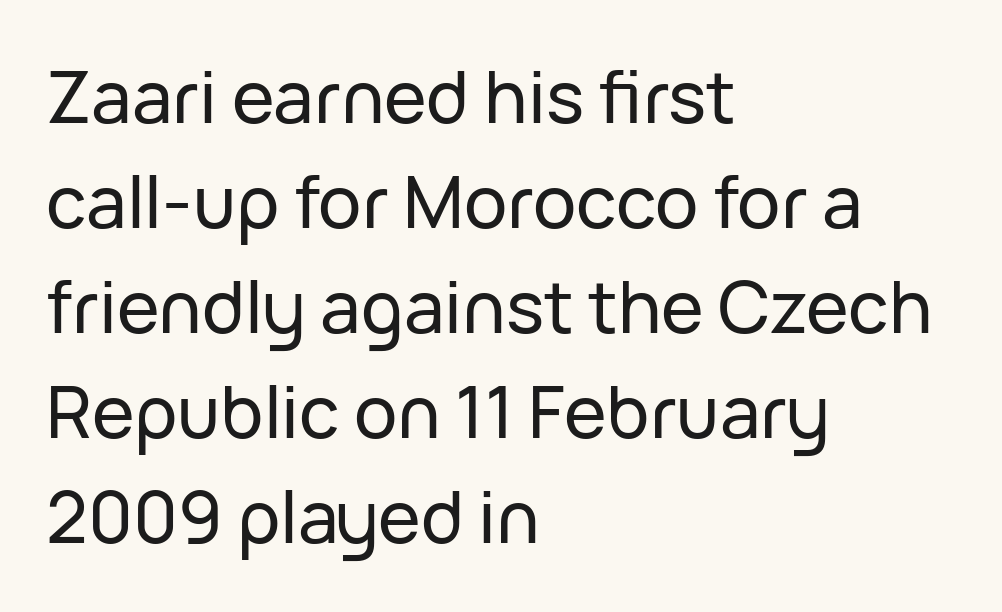
The image shows 72 px sans-serif type, upright; set left-aligned, normal line spacing (1.46x), normal letter spacing, not underlined; low stroke contrast and a medium x-height.
